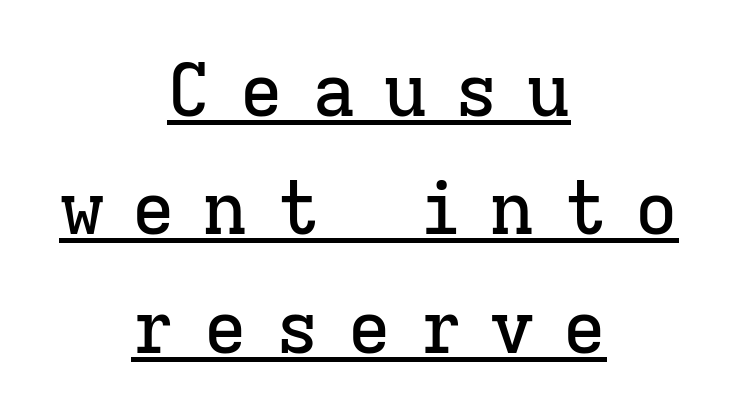
Do the letters lean? They stand straight. In CSS terms this would be text-align: center. This rendering employs a face with finishing strokes, i.e., a serif. Observe the wide spacing: letters keep a clear distance from each other. Note the uniform advance width — an 'i' takes as much space as an 'm'.
